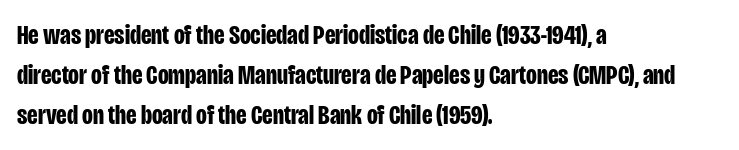
{"serif": "no", "italic": "no", "bold": "yes", "weight": "bold", "width": "condensed", "stroke_contrast": "low", "x_height": "large", "monospaced": "no", "underline": "no", "align": "left", "line_spacing": "normal", "line_spacing_ratio": 1.43, "letter_spacing": "normal", "letter_spacing_em": 0.0, "glyph_px": 28}
